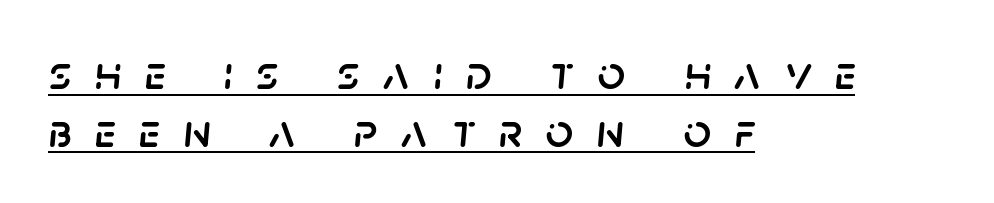
Character widths vary here, with narrow letters taking less room than wide ones. The lines are quadded left. Short note: letters widely spaced. There's an unmistakable incline to the writing here. Has an underline been added? It has.
